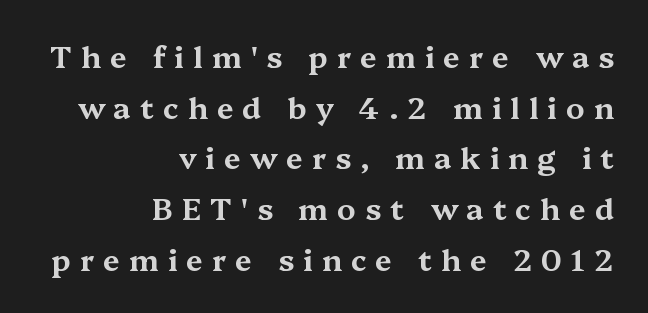
Q: Is the text italic (slanted)? A: No, it is upright.
Q: Is the typeface a serif or a sans-serif typeface? A: Serif.
Q: Is the text underlined? A: No.
Q: How is the paragraph aligned? A: Right-aligned.
Q: Is the spacing between letters normal or unusually wide? A: Unusually wide.
Q: Is the spacing between lines tight, normal or loose? A: Normal.
Q: Width (condensed, normal, or wide)? A: Wide.
Q: Stroke contrast? A: Medium.
Q: x-height? A: Medium.
Q: Monospaced? A: No.
